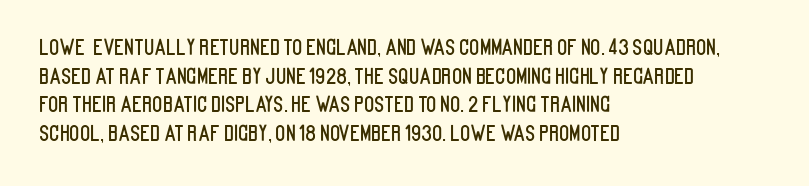
The rendering keeps characters at their native spacing. Does the lettering tilt? It doesn't — this is upright. Descender tails drop into unmarked territory. The lines sit at an ordinary, default distance from one another. One-word summary of the alignment: left.
